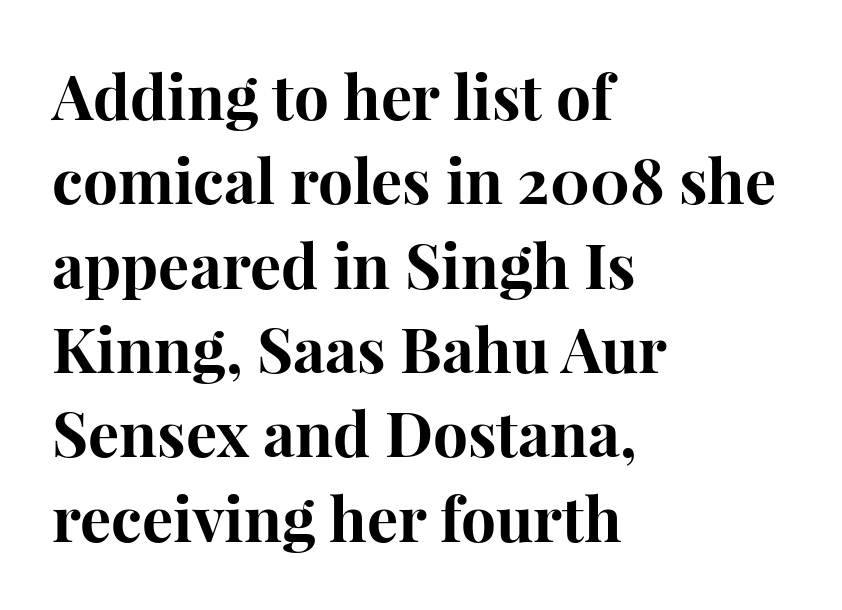
Letter spacing: default. Proportional: the letters do not fall into vertical columns. Has an underline been added? It has not. Baseline-to-baseline distance is the conventional proportion of letter height. A typesetter would label this face a serif.
